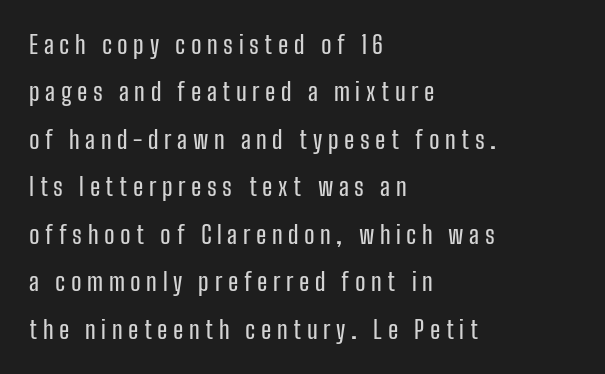
Q: Is the text italic (slanted)? A: No, it is upright.
Q: Is the text underlined? A: No.
Q: How is the paragraph aligned? A: Left-aligned.
Q: Is the spacing between letters normal or unusually wide? A: Unusually wide.
Q: Is the spacing between lines tight, normal or loose? A: Loose.
